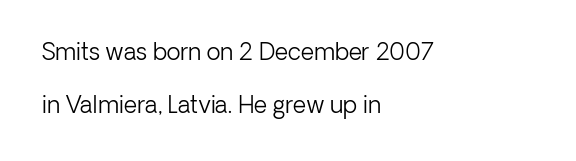
Q: Is the text bold? A: No.
Q: Is the text italic (slanted)? A: No, it is upright.
Q: Is the text underlined? A: No.
Q: How is the paragraph aligned? A: Left-aligned.
Q: Is the spacing between letters normal or unusually wide? A: Normal.
Q: Is the spacing between lines tight, normal or loose? A: Loose.
